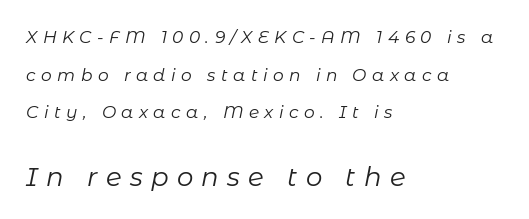
Visually, the bottom section dominates because its glyphs are scaled up. Would a proofreader flag this as italicized? Yes. Line spacing here is loose. In terms of letterspacing, this is a distinctly airy, spread setting.
